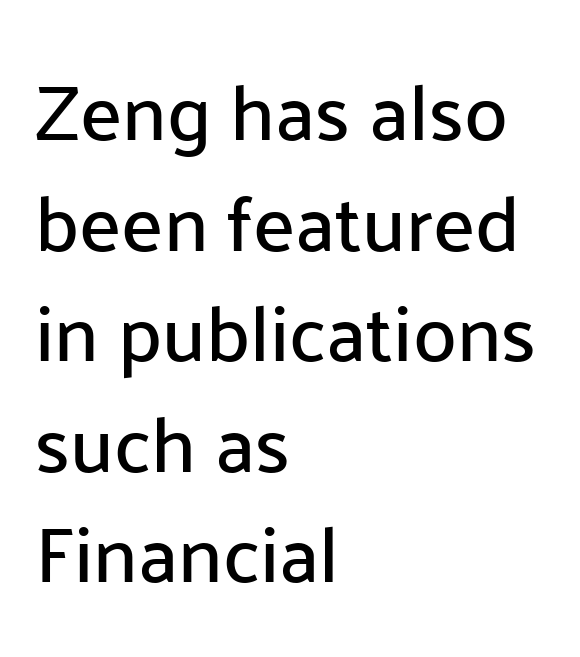
This sample keeps an unexceptional amount of space between lines. The glyphs are unaccompanied by any horizontal stroke below them. Letterform terminals end flat and unadorned throughout the passage. A roman cut, with each character standing at attention. These lines are set flush left with a ragged right edge. A typesetter would call this zero additional tracking.
